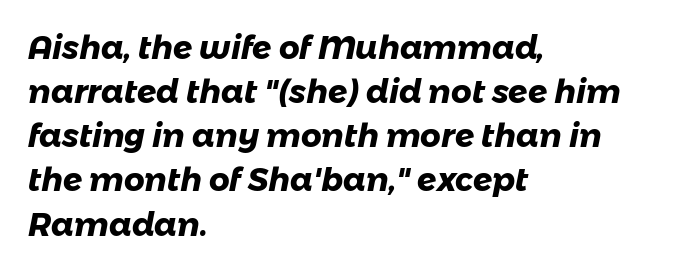
The image shows 32 px heavy sans-serif type; set left-aligned, normal line spacing (1.38x), normal letter spacing, not underlined; low stroke contrast and a medium x-height.
